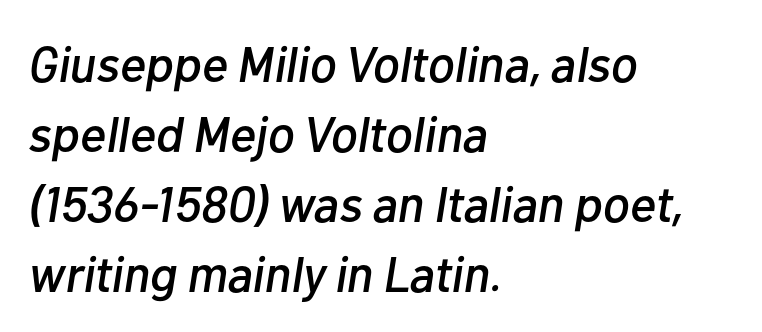
Q: Is the text italic (slanted)? A: Yes, it leans right by about 10 degrees.
Q: Is the text underlined? A: No.
Q: How is the paragraph aligned? A: Left-aligned.
Q: Is the spacing between letters normal or unusually wide? A: Normal.
Q: Is the spacing between lines tight, normal or loose? A: Normal.
Q: Width (condensed, normal, or wide)? A: Normal.
Q: Stroke contrast? A: Low.
Q: x-height? A: Medium.
Q: Monospaced? A: No.
